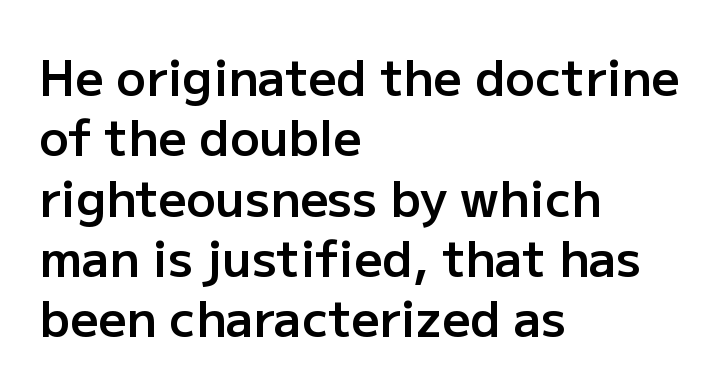
Q: Is the text bold? A: Semi-bold.
Q: Is the text italic (slanted)? A: No, it is upright.
Q: Is the typeface a serif or a sans-serif typeface? A: Sans-serif.
Q: Is the text underlined? A: No.
Q: How is the paragraph aligned? A: Left-aligned.
Q: Is the spacing between letters normal or unusually wide? A: Normal.
Q: Width (condensed, normal, or wide)? A: Normal.
Q: Stroke contrast? A: Low.
Q: x-height? A: Medium.
Q: Monospaced? A: No.
